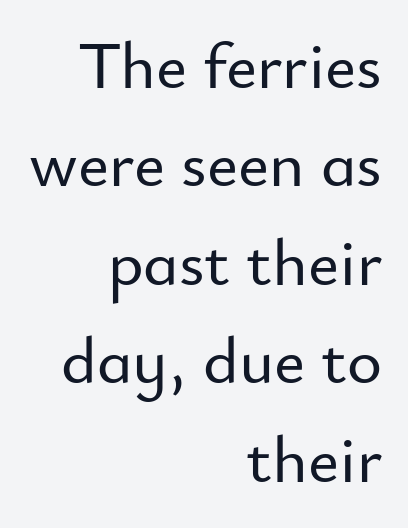
You can tell it's not italic because the verticals are truly vertical. The letterforms sit shoulder to shoulder at normal distance. This sample has the flowing, uneven cadence of proportional lettering. Does the copy run flush right? Yes — the right margin is perfectly even.
